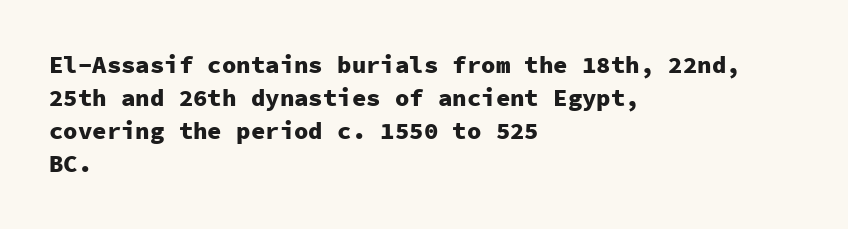
These lines keep a tight, regular rhythm from letter to letter. Heavy-handed strokes throughout: this text is bold. A normal amount of white space separates one row of letters from the next. The font's upright variant was chosen for this text. The string is rendered with underlining switched off. Which margin do the lines hug? The left one — the right edge is uneven.
